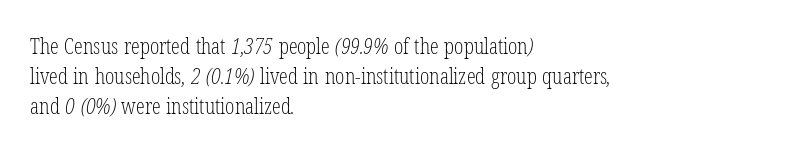
{"bold": "no", "underline": "no", "align": "left", "line_spacing": "normal", "line_spacing_ratio": 1.37, "letter_spacing": "normal", "letter_spacing_em": 0.0, "glyph_px": 22}
